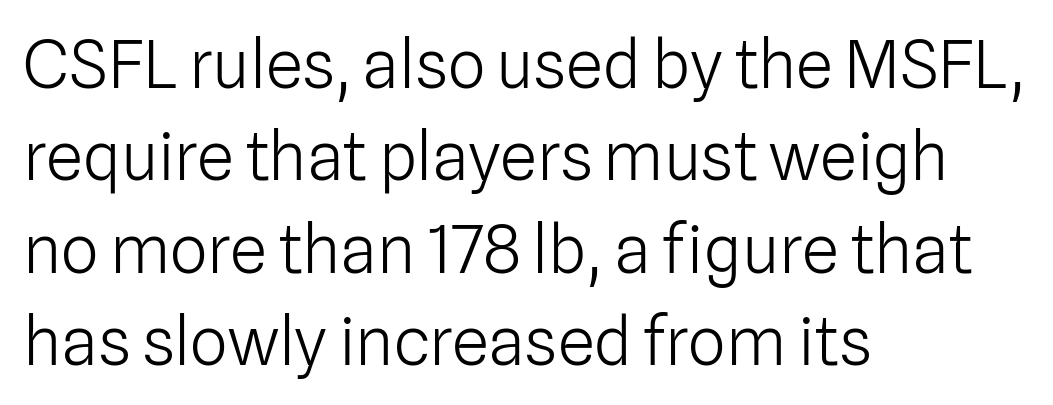
Q: Is the text bold? A: No.
Q: Is the text italic (slanted)? A: No, it is upright.
Q: Is the typeface a serif or a sans-serif typeface? A: Sans-serif.
Q: Is the text underlined? A: No.
Q: How is the paragraph aligned? A: Left-aligned.
Q: Is the spacing between letters normal or unusually wide? A: Normal.
Q: Is the spacing between lines tight, normal or loose? A: Normal.
Q: Width (condensed, normal, or wide)? A: Normal.
Q: Stroke contrast? A: Low.
Q: x-height? A: Medium.
Q: Monospaced? A: No.
